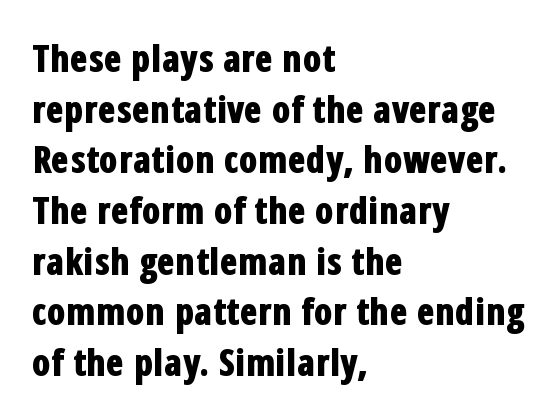
The rendering keeps characters at their native spacing. Beneath every word, the page is bare. Do the characters align in a grid? No, the font is proportional. Caption: bold face, heavy strokes. To sum up the face: it is a sans, with no serifs.
